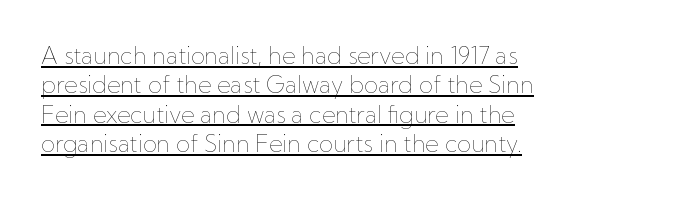
Q: Is the text bold? A: No.
Q: Is the text italic (slanted)? A: No, it is upright.
Q: Is the text underlined? A: Yes.
Q: How is the paragraph aligned? A: Left-aligned.
Q: Is the spacing between letters normal or unusually wide? A: Normal.
Q: Is the spacing between lines tight, normal or loose? A: Normal.
